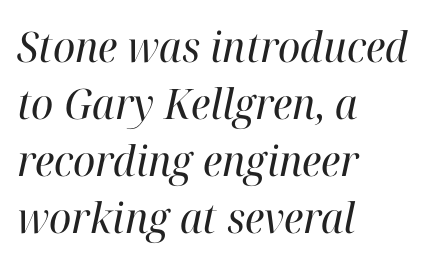
Q: Is the text bold? A: No.
Q: Is the text italic (slanted)? A: Yes, it leans right by about 12 degrees.
Q: Is the typeface a serif or a sans-serif typeface? A: Serif.
Q: Is the text underlined? A: No.
Q: How is the paragraph aligned? A: Left-aligned.
Q: Is the spacing between letters normal or unusually wide? A: Normal.
Q: Is the spacing between lines tight, normal or loose? A: Normal.
Q: Width (condensed, normal, or wide)? A: Normal.
Q: Stroke contrast? A: High.
Q: x-height? A: Medium.
Q: Monospaced? A: No.
